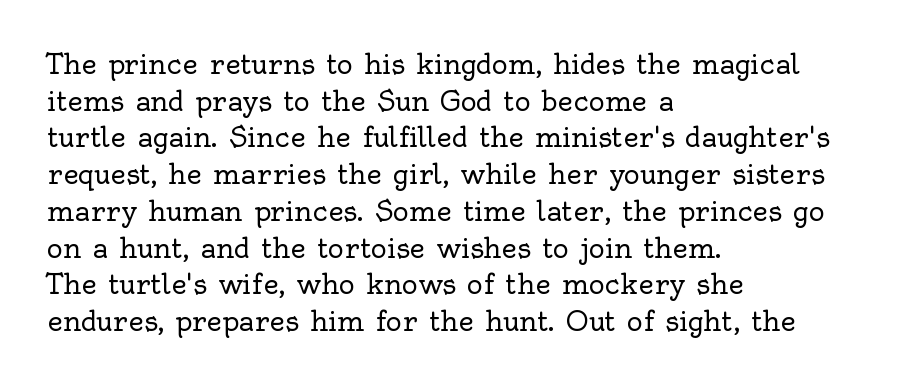
{"italic": "no", "bold": "no", "underline": "no", "align": "left", "line_spacing": "normal", "line_spacing_ratio": 1.36, "letter_spacing": "normal", "letter_spacing_em": 0.0, "glyph_px": 27}
